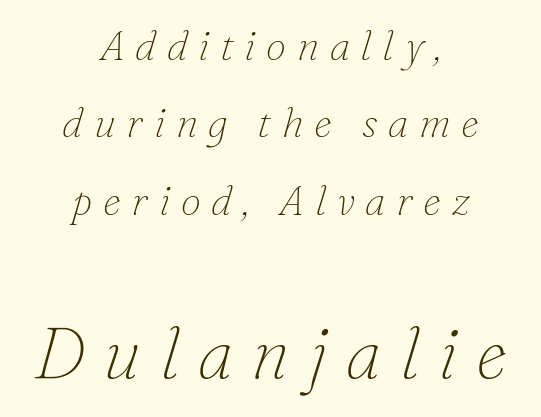
Q: Is the text bold? A: No.
Q: Is the text italic (slanted)? A: Yes, it leans right by about 16 degrees.
Q: Is the typeface a serif or a sans-serif typeface? A: Serif.
Q: Is the text underlined? A: No.
Q: How is the paragraph aligned? A: Centered.
Q: Is the spacing between letters normal or unusually wide? A: Unusually wide.
Q: Which block of text is set in a larger size, the first (top) or the second (bottom)? A: The second (bottom) one.
Q: Width (condensed, normal, or wide)? A: Normal.
Q: Stroke contrast? A: Low.
Q: x-height? A: Small.
Q: Monospaced? A: No.
